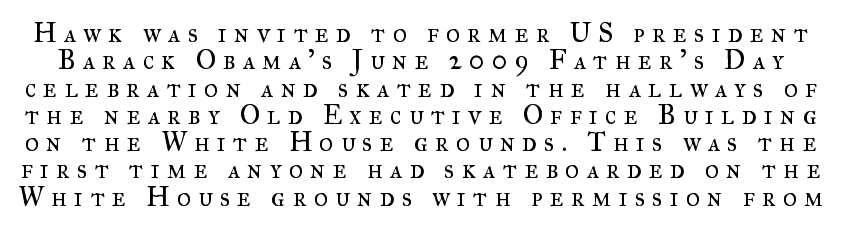
The image shows 27 px text type, upright; set tight line spacing (1.01x), unusually wide letter spacing (+0.26 em), not underlined.
